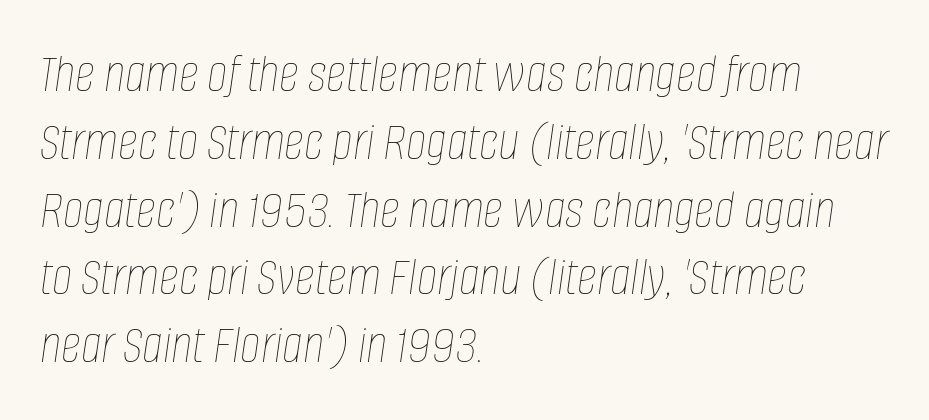
{"italic": "yes", "lean": "right", "slant_degrees": 8, "bold": "no", "weight": "thin", "width": "condensed", "stroke_contrast": "low", "x_height": "large", "monospaced": "no", "underline": "no", "align": "left", "line_spacing_ratio": 1.21, "letter_spacing": "normal", "letter_spacing_em": 0.0, "glyph_px": 56}
